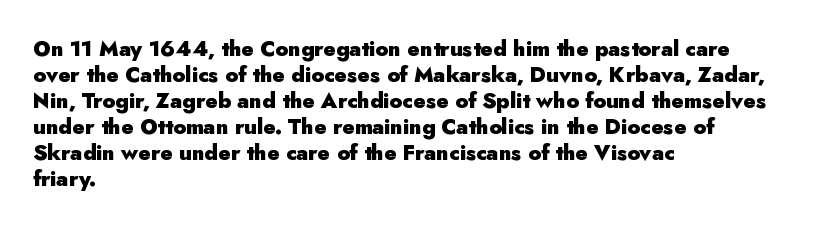
The image shows 21 px bold type, upright; set left-aligned, line spacing 1.24x, normal letter spacing, not underlined.
